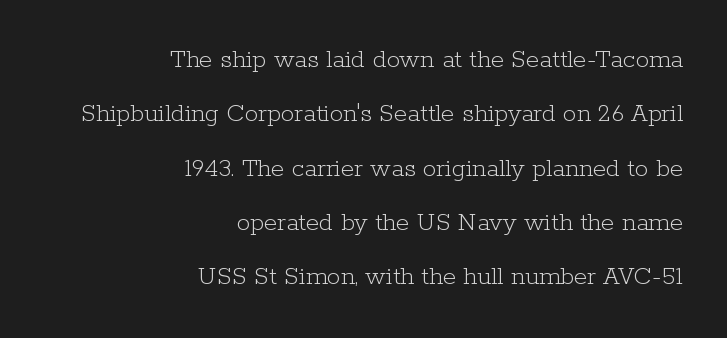
{"italic": "no", "bold": "no", "underline": "no", "align": "right", "line_spacing": "loose", "line_spacing_ratio": 2.01, "letter_spacing": "normal", "letter_spacing_em": 0.0, "glyph_px": 27}
